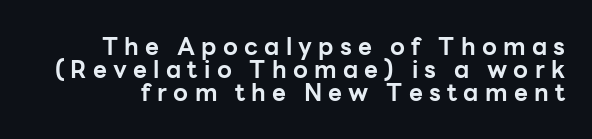
The image shows 24 px bold type, upright; set tight line spacing (0.95x), unusually wide letter spacing (+0.26 em), not underlined.
